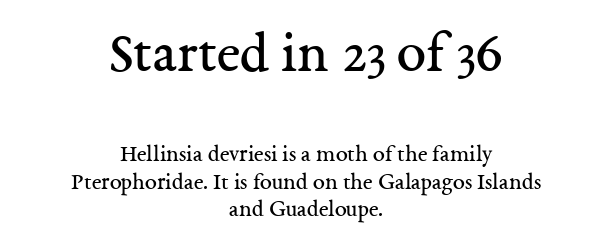
The image shows 59 px regular-weight serif type, upright; set centered, tight line spacing (1.15x), normal letter spacing, not underlined; the first (top) block is 2.46x larger; medium stroke contrast and a medium x-height.
